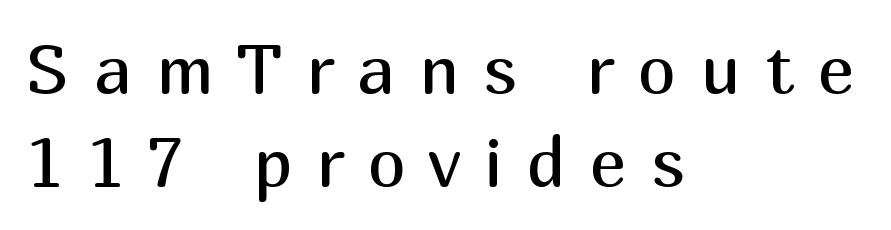
The image shows 69 px regular-weight sans-serif type, upright; set left-aligned, normal line spacing (1.35x), unusually wide letter spacing (+0.35 em), not underlined; medium stroke contrast and a medium x-height.
